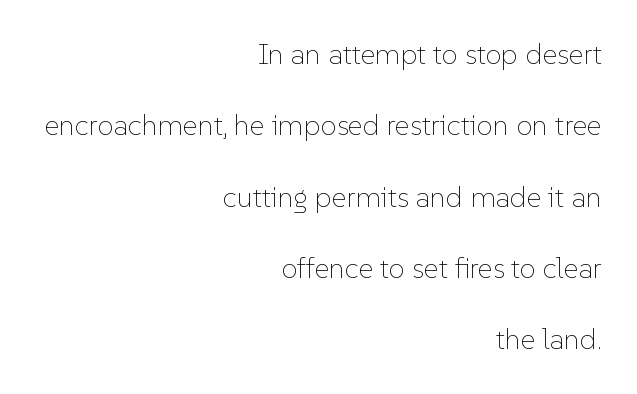
Q: Is the text bold? A: No.
Q: Is the text italic (slanted)? A: No, it is upright.
Q: Is the text underlined? A: No.
Q: How is the paragraph aligned? A: Right-aligned.
Q: Is the spacing between letters normal or unusually wide? A: Normal.
Q: Is the spacing between lines tight, normal or loose? A: Loose.
Q: Width (condensed, normal, or wide)? A: Normal.
Q: Stroke contrast? A: Low.
Q: x-height? A: Medium.
Q: Monospaced? A: No.
